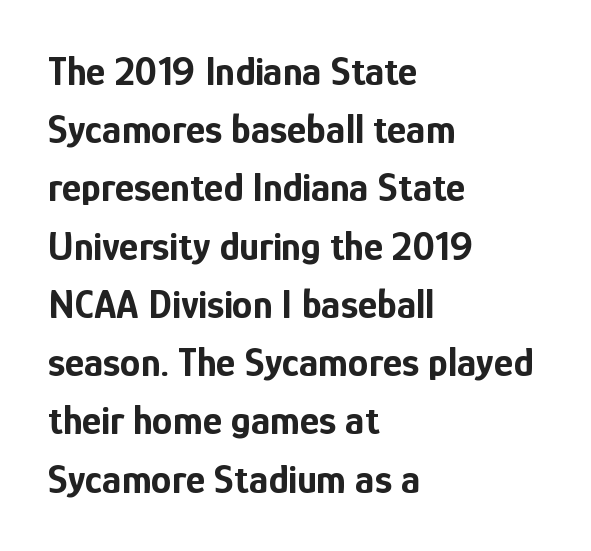
Look at the bottom of the vertical strokes: they stop flat, with no serifs. Honestly, there is no underline to notice here at all. The rendering uses a moderate line-height, typical for paragraphs. The gaps between neighbouring characters are ordinary and unremarkable.
